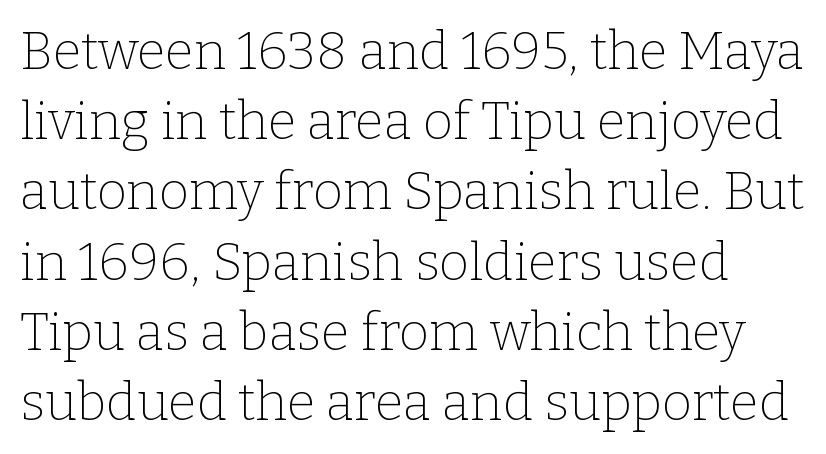
{"serif": "yes", "italic": "no", "bold": "no", "weight": "thin", "width": "normal", "stroke_contrast": "low", "x_height": "medium", "monospaced": "no", "underline": "no", "line_spacing": "normal", "line_spacing_ratio": 1.35, "letter_spacing": "normal", "letter_spacing_em": 0.0, "glyph_px": 52}
